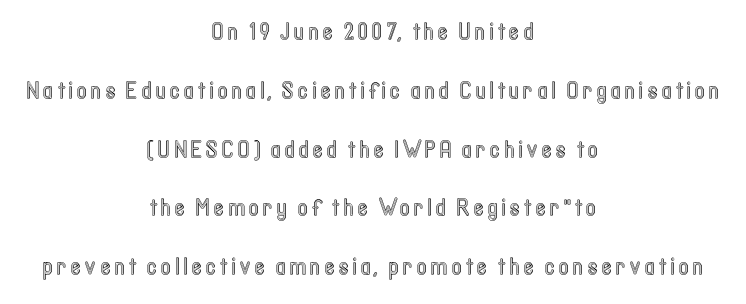
The image shows 24 px text type, upright; set centered, loose line spacing (2.45x), not underlined.
